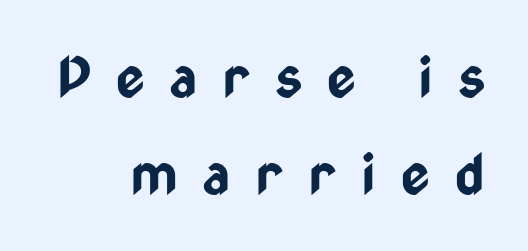
The image shows 55 px bold, condensed sans-serif type, upright; set right-aligned, line spacing 1.76x, unusually wide letter spacing (+0.46 em), not underlined; low stroke contrast and a medium x-height.
